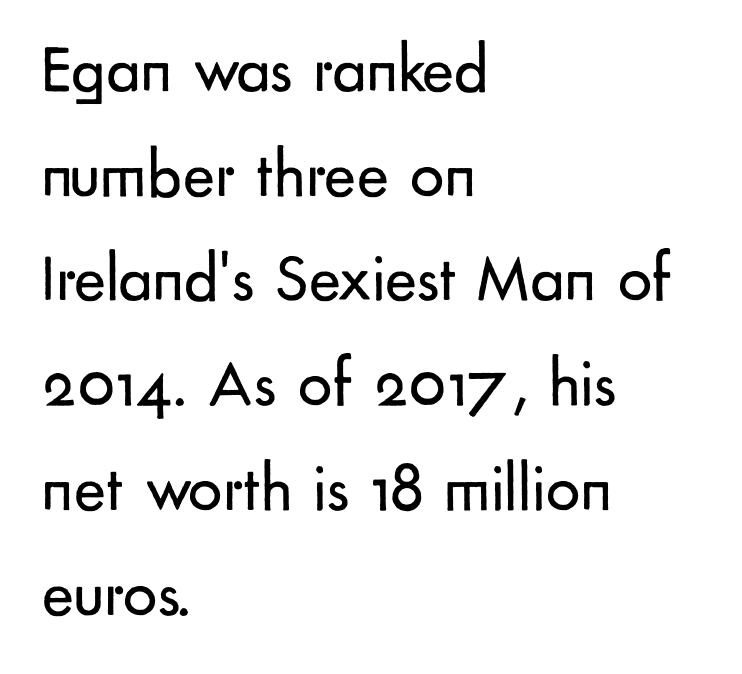
Q: Is the text bold? A: No.
Q: Is the text italic (slanted)? A: No, it is upright.
Q: Is the typeface a serif or a sans-serif typeface? A: Sans-serif.
Q: Is the text underlined? A: No.
Q: How is the paragraph aligned? A: Left-aligned.
Q: Is the spacing between letters normal or unusually wide? A: Normal.
Q: Is the spacing between lines tight, normal or loose? A: Normal.
Q: Width (condensed, normal, or wide)? A: Normal.
Q: Stroke contrast? A: Low.
Q: x-height? A: Small.
Q: Monospaced? A: No.
